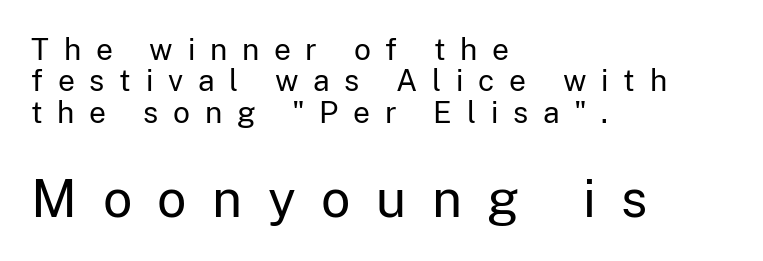
When letters stand straight like this, we call the style roman or upright. This rendering employs a face without finishing strokes, i.e., a sans-serif. The rendering enlarges the type as you move from the upper chunk to the lower. Here the designer chose a conventional face with non-uniform glyph widths. Weight: in the light-to-regular range.
